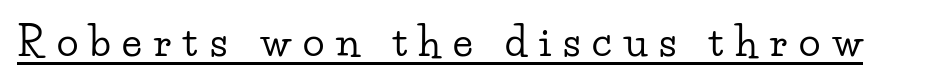
{"serif": "yes", "italic": "no", "width": "wide", "stroke_contrast": "low", "x_height": "small", "monospaced": "no", "underline": "yes", "letter_spacing": "wide", "letter_spacing_em": 0.3, "glyph_px": 40}
